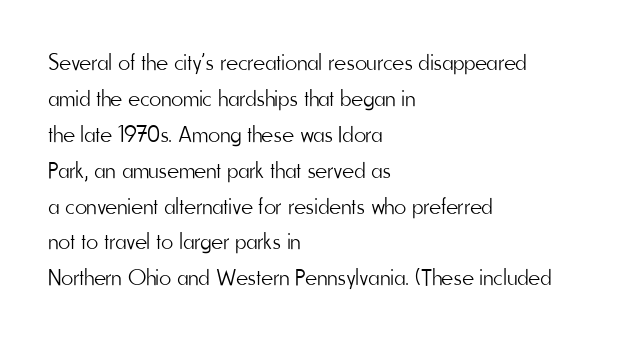
Q: Is the text bold? A: No.
Q: Is the text italic (slanted)? A: No, it is upright.
Q: Is the text underlined? A: No.
Q: How is the paragraph aligned? A: Left-aligned.
Q: Is the spacing between letters normal or unusually wide? A: Normal.
Q: Is the spacing between lines tight, normal or loose? A: Normal.
